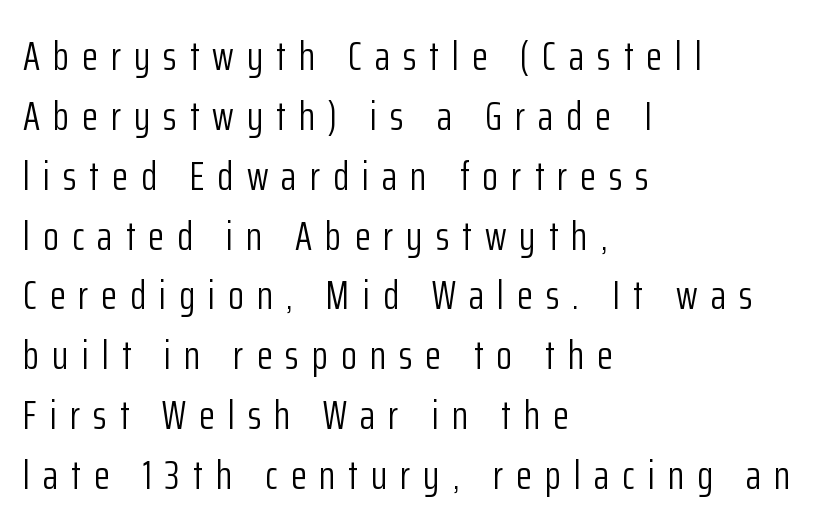
Q: Is the text bold? A: No.
Q: Is the text italic (slanted)? A: No, it is upright.
Q: Is the typeface a serif or a sans-serif typeface? A: Sans-serif.
Q: Is the text underlined? A: No.
Q: How is the paragraph aligned? A: Left-aligned.
Q: Is the spacing between letters normal or unusually wide? A: Unusually wide.
Q: Is the spacing between lines tight, normal or loose? A: Normal.
Q: Width (condensed, normal, or wide)? A: Condensed.
Q: Stroke contrast? A: Low.
Q: x-height? A: Medium.
Q: Monospaced? A: No.
